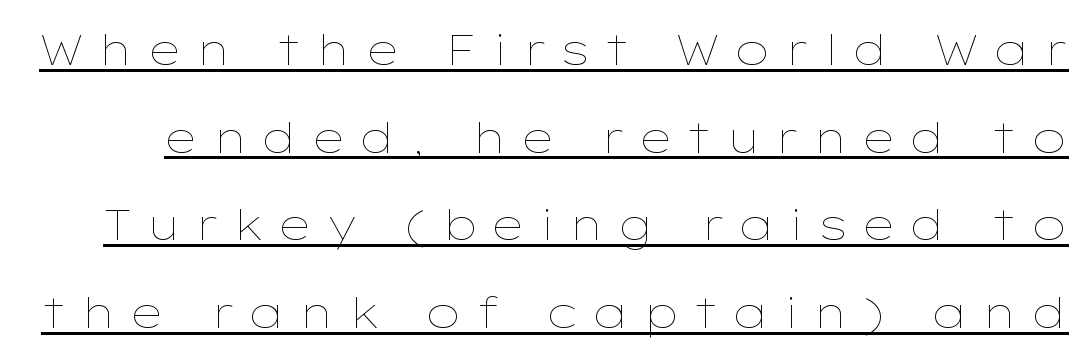
Q: Is the text bold? A: No.
Q: Is the text italic (slanted)? A: No, it is upright.
Q: Is the text underlined? A: Yes.
Q: Is the spacing between letters normal or unusually wide? A: Unusually wide.
Q: Is the spacing between lines tight, normal or loose? A: Loose.
Q: Width (condensed, normal, or wide)? A: Wide.
Q: Stroke contrast? A: Low.
Q: x-height? A: Medium.
Q: Monospaced? A: No.
